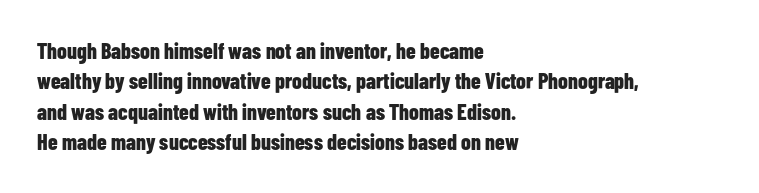
The image shows 22 px bold type, upright; set left-aligned, normal line spacing (1.38x), normal letter spacing, not underlined.
